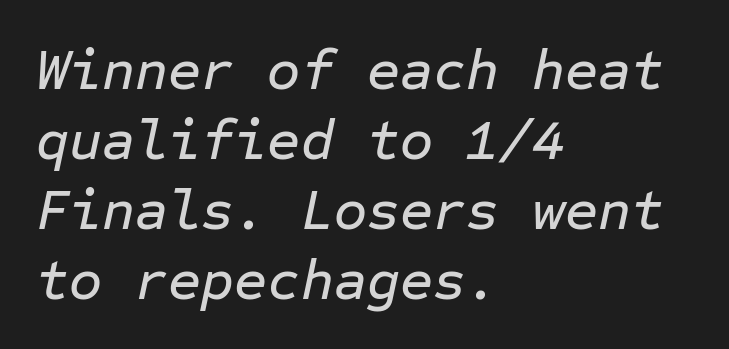
Posture: slanted. In terms of letterspacing, this is plain default setting. No word sits above an underline. Horizontally, the lines are justified to the leading edge only.
